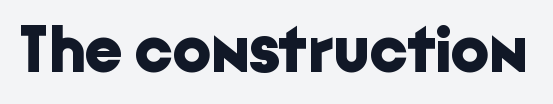
Q: Is the text bold? A: Yes.
Q: Is the text italic (slanted)? A: No, it is upright.
Q: Is the typeface a serif or a sans-serif typeface? A: Sans-serif.
Q: Is the text underlined? A: No.
Q: Is the spacing between letters normal or unusually wide? A: Normal.
Q: Width (condensed, normal, or wide)? A: Normal.
Q: Stroke contrast? A: Low.
Q: x-height? A: Medium.
Q: Monospaced? A: No.
